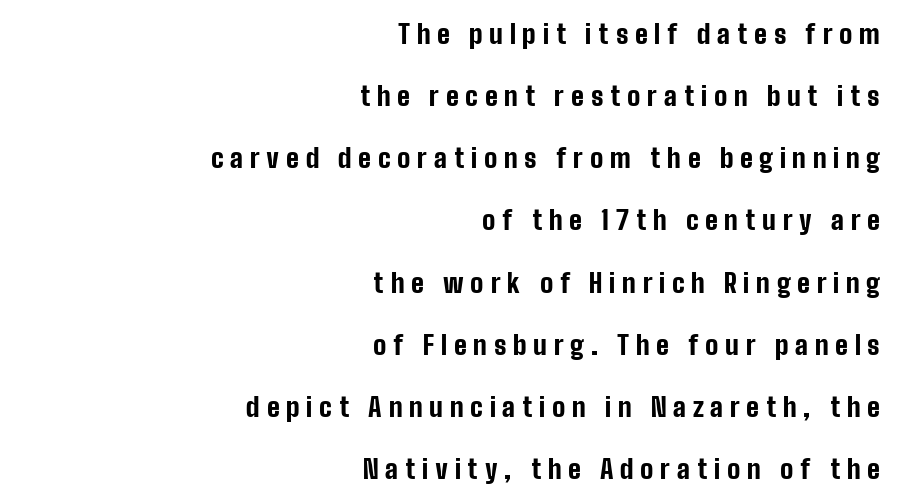
{"italic": "no", "bold": "yes", "underline": "no", "align": "right", "line_spacing": "loose", "line_spacing_ratio": 2.39, "letter_spacing": "wide", "letter_spacing_em": 0.26, "glyph_px": 26}
